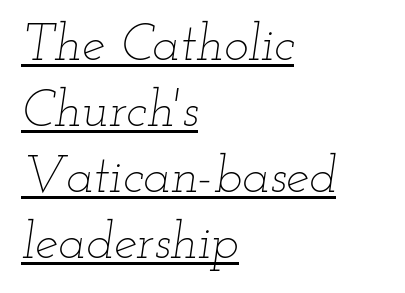
Q: Is the text bold? A: No.
Q: Is the text italic (slanted)? A: Yes, it leans right by about 12 degrees.
Q: Is the text underlined? A: Yes.
Q: How is the paragraph aligned? A: Left-aligned.
Q: Is the spacing between letters normal or unusually wide? A: Normal.
Q: Is the spacing between lines tight, normal or loose? A: Normal.
Q: Width (condensed, normal, or wide)? A: Wide.
Q: Stroke contrast? A: Low.
Q: x-height? A: Small.
Q: Monospaced? A: No.
